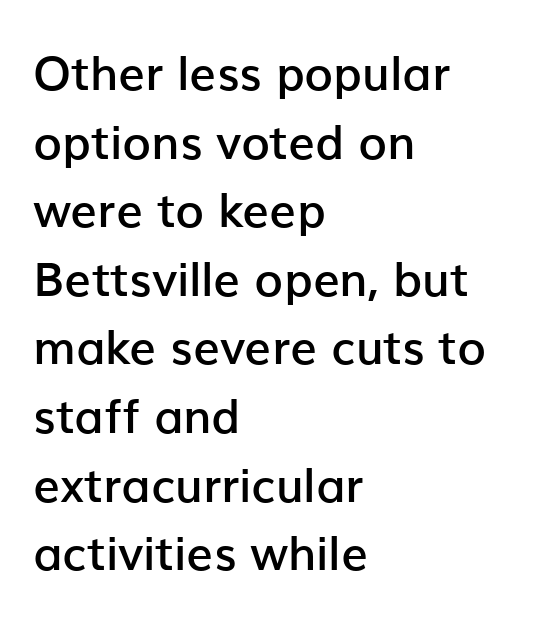
The image shows 47 px semibold sans-serif type, upright; set left-aligned, normal line spacing (1.46x), normal letter spacing, not underlined; low stroke contrast and a medium x-height.
